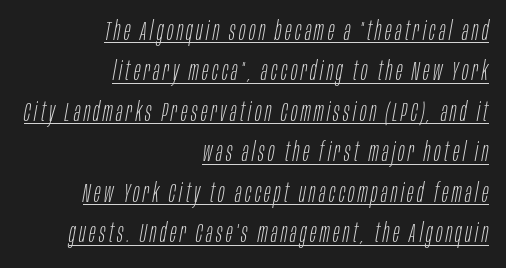
Q: Is the text bold? A: No.
Q: Is the text italic (slanted)? A: Yes, it leans right by about 10 degrees.
Q: Is the text underlined? A: Yes.
Q: How is the paragraph aligned? A: Right-aligned.
Q: Is the spacing between lines tight, normal or loose? A: Normal.
